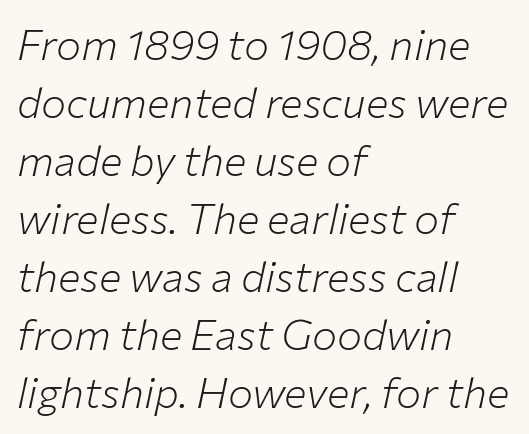
The image shows 42 px light type, italic (leaning right); set left-aligned, normal line spacing (1.38x), normal letter spacing, not underlined; low stroke contrast and a medium x-height.
